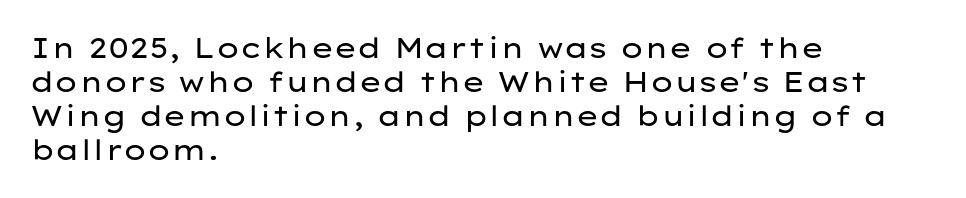
The compositor pushed each line to the left boundary. The gap between lines stays unmarked. Is there any slant? The stems are plumb. I'd call this a sans setting — the letters go barefoot.
